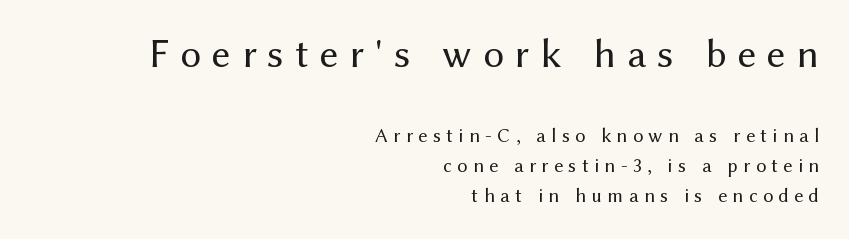
Q: Is the text bold? A: No.
Q: Is the text italic (slanted)? A: No, it is upright.
Q: Is the typeface a serif or a sans-serif typeface? A: Sans-serif.
Q: Is the text underlined? A: No.
Q: How is the paragraph aligned? A: Right-aligned.
Q: Is the spacing between letters normal or unusually wide? A: Unusually wide.
Q: Is the spacing between lines tight, normal or loose? A: Normal.
Q: Which block of text is set in a larger size, the first (top) or the second (bottom)? A: The first (top) one.
Q: Width (condensed, normal, or wide)? A: Normal.
Q: Stroke contrast? A: Medium.
Q: x-height? A: Medium.
Q: Monospaced? A: No.
